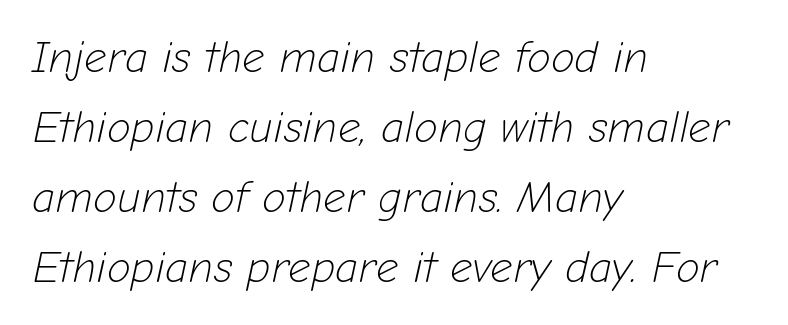
{"italic": "yes", "lean": "right", "slant_degrees": 12, "bold": "no", "weight": "light", "width": "normal", "stroke_contrast": "low", "x_height": "medium", "monospaced": "no", "underline": "no", "align": "left", "line_spacing": "normal", "line_spacing_ratio": 1.59, "letter_spacing": "normal", "letter_spacing_em": 0.0, "glyph_px": 44}
